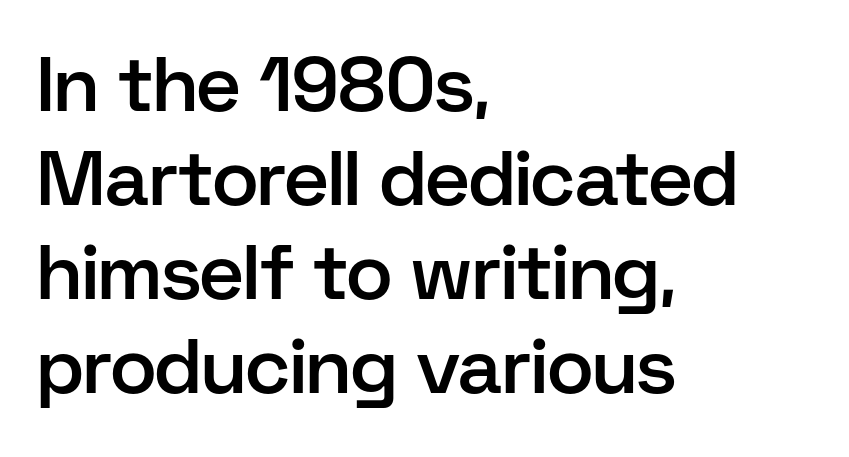
Q: Is the text bold? A: Semi-bold.
Q: Is the text italic (slanted)? A: No, it is upright.
Q: Is the typeface a serif or a sans-serif typeface? A: Sans-serif.
Q: Is the text underlined? A: No.
Q: How is the paragraph aligned? A: Left-aligned.
Q: Is the spacing between letters normal or unusually wide? A: Normal.
Q: Width (condensed, normal, or wide)? A: Normal.
Q: Stroke contrast? A: Low.
Q: x-height? A: Medium.
Q: Monospaced? A: No.
